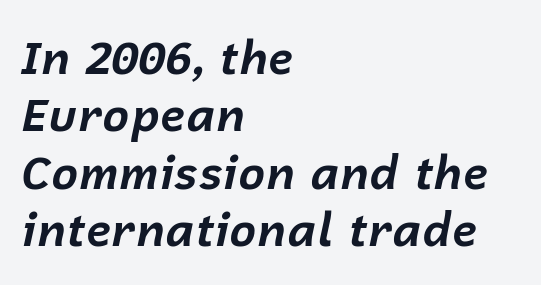
{"italic": "yes", "lean": "right", "slant_degrees": 12, "bold": "yes", "weight": "bold", "width": "normal", "stroke_contrast": "low", "x_height": "medium", "monospaced": "no", "underline": "no", "align": "left", "line_spacing": "normal", "line_spacing_ratio": 1.25, "letter_spacing": "normal", "letter_spacing_em": 0.0, "glyph_px": 46}
